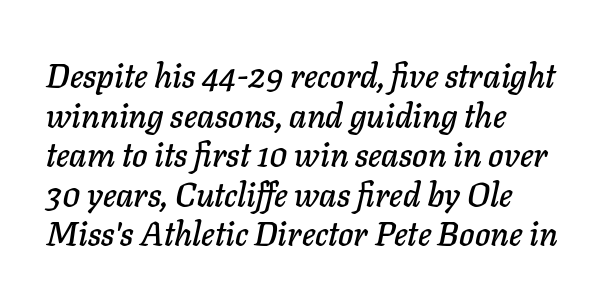
Q: Is the text italic (slanted)? A: Yes, it leans right by about 11 degrees.
Q: Is the text underlined? A: No.
Q: How is the paragraph aligned? A: Left-aligned.
Q: Is the spacing between letters normal or unusually wide? A: Normal.
Q: Width (condensed, normal, or wide)? A: Normal.
Q: Stroke contrast? A: Low.
Q: x-height? A: Medium.
Q: Monospaced? A: No.
